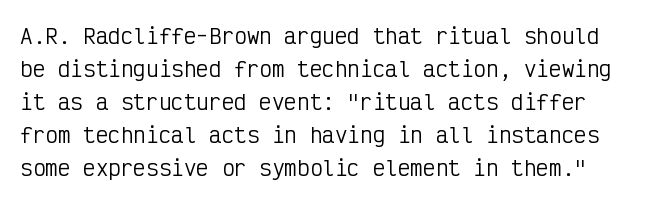
Q: Is the text bold? A: No.
Q: Is the text italic (slanted)? A: No, it is upright.
Q: Is the text underlined? A: No.
Q: Is the spacing between letters normal or unusually wide? A: Normal.
Q: Is the spacing between lines tight, normal or loose? A: Normal.
